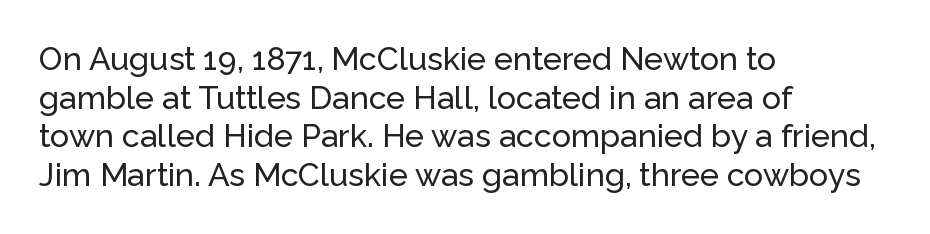
Caption: multi-line text, flush left, ragged right. These lines are rendered in a variable-pitch font. Examine the stroke ends and you'll find no serifs. A clean baseline with only descenders dipping below it. The horizontal fit of the characters is conventional and even.
